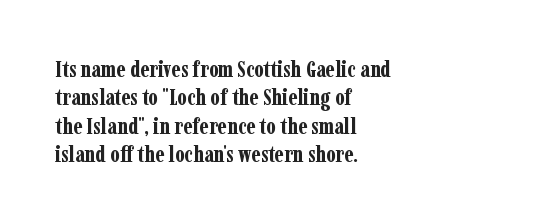
Q: Is the text bold? A: Yes.
Q: Is the text italic (slanted)? A: No, it is upright.
Q: Is the text underlined? A: No.
Q: How is the paragraph aligned? A: Left-aligned.
Q: Is the spacing between letters normal or unusually wide? A: Normal.
